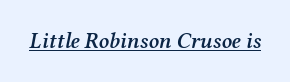
In designer terms, the underline attribute is active on this setting. Inter-character spacing is left at the font's built-in metrics. A fair bit of extra ink — the face is semibold, not bold. Observe the lean: these are italic letterforms.
